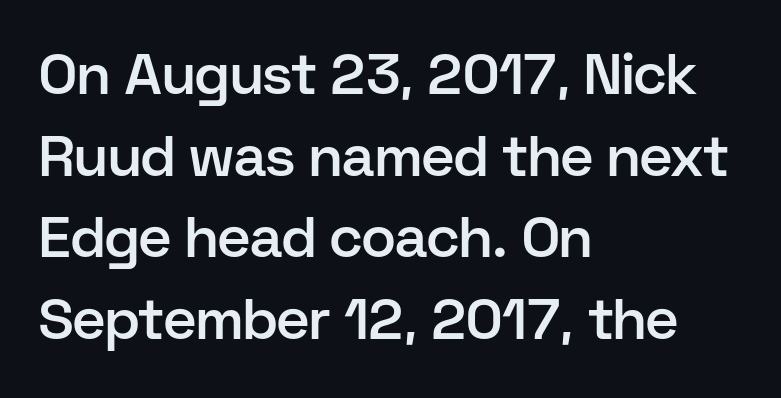
The image shows 57 px semibold sans-serif type, upright; set left-aligned, normal line spacing (1.43x), normal letter spacing, not underlined; low stroke contrast and a medium x-height.
